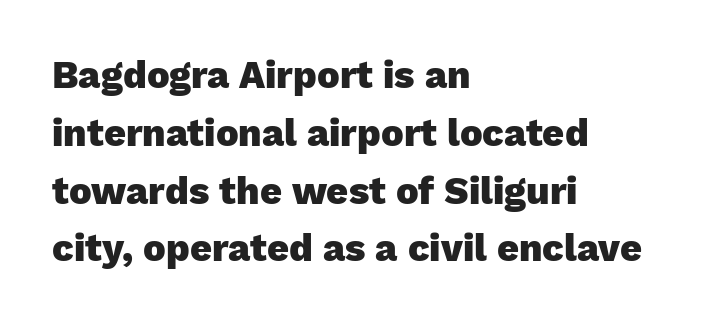
These lines are set flush left with a ragged right edge. The foot of each line stays bare and open. The lettering stays uniformly vertical, giving the passage a roman look. The leading is moderate, giving the passage an even texture.
